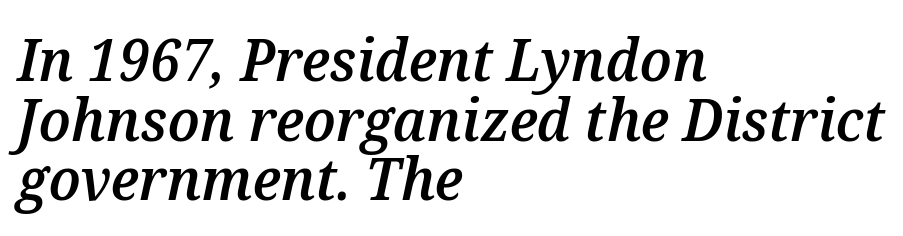
The image shows 59 px semibold type, italic (leaning right); set left-aligned, tight line spacing (1.01x), normal letter spacing, not underlined; medium stroke contrast and a medium x-height.
